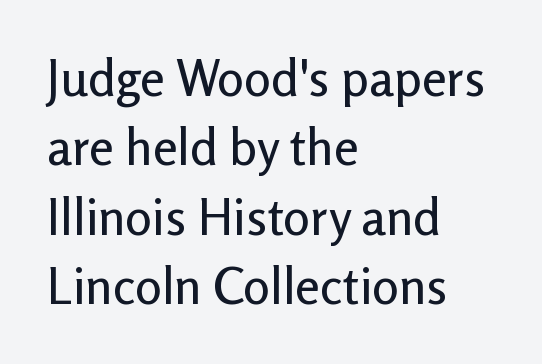
The image shows 50 px sans-serif type, upright; set left-aligned, normal line spacing (1.39x), normal letter spacing, not underlined; low stroke contrast and a medium x-height.
